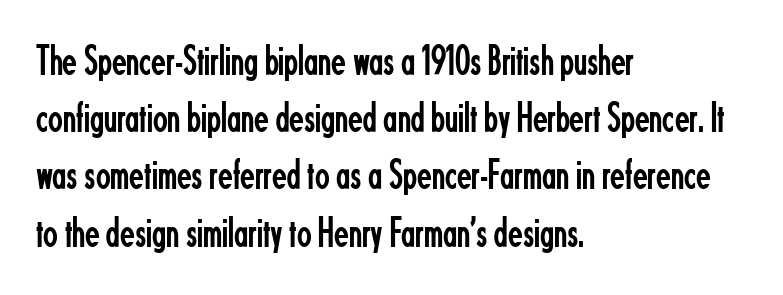
Q: Is the text bold? A: No.
Q: Is the text italic (slanted)? A: No, it is upright.
Q: Is the typeface a serif or a sans-serif typeface? A: Sans-serif.
Q: Is the text underlined? A: No.
Q: How is the paragraph aligned? A: Left-aligned.
Q: Is the spacing between letters normal or unusually wide? A: Normal.
Q: Is the spacing between lines tight, normal or loose? A: Normal.
Q: Width (condensed, normal, or wide)? A: Condensed.
Q: Stroke contrast? A: Low.
Q: x-height? A: Small.
Q: Monospaced? A: No.
